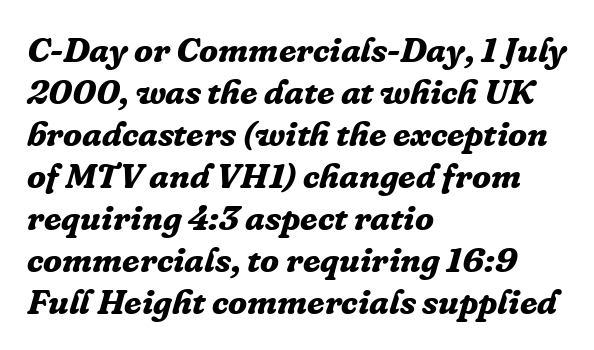
Q: Is the text bold? A: Yes.
Q: Is the text italic (slanted)? A: Yes, it leans right by about 16 degrees.
Q: Is the typeface a serif or a sans-serif typeface? A: Serif.
Q: Is the text underlined? A: No.
Q: How is the paragraph aligned? A: Left-aligned.
Q: Is the spacing between letters normal or unusually wide? A: Normal.
Q: Width (condensed, normal, or wide)? A: Normal.
Q: Stroke contrast? A: Low.
Q: x-height? A: Medium.
Q: Monospaced? A: No.
